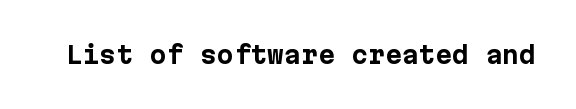
Q: Is the text bold? A: Yes.
Q: Is the text italic (slanted)? A: No, it is upright.
Q: Is the text underlined? A: No.
Q: Is the spacing between letters normal or unusually wide? A: Normal.
